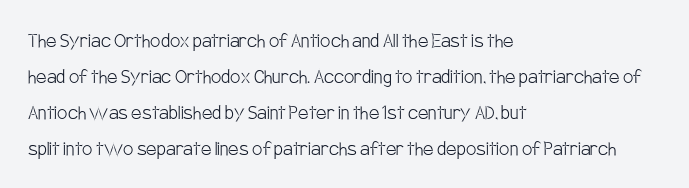
{"italic": "no", "bold": "no", "underline": "no", "align": "left", "line_spacing": "normal", "line_spacing_ratio": 1.56, "letter_spacing": "normal", "letter_spacing_em": 0.0, "glyph_px": 23}
